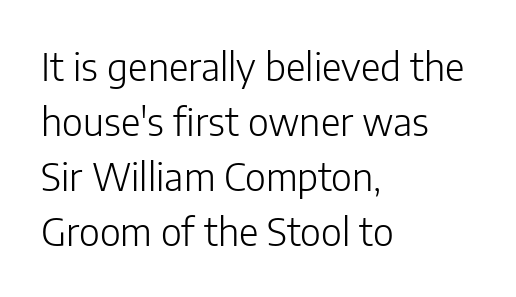
The image shows 38 px light sans-serif type, upright; set left-aligned, normal line spacing (1.45x), normal letter spacing, not underlined; low stroke contrast and a medium x-height.
